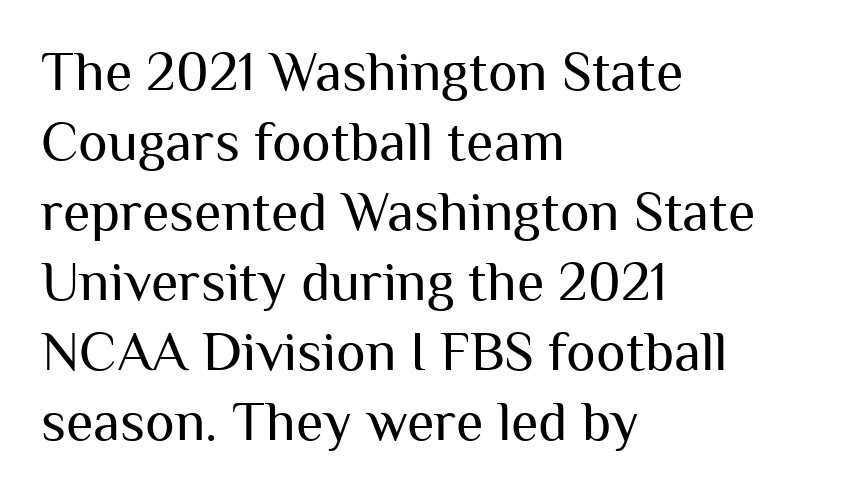
Q: Is the text bold? A: No.
Q: Is the text italic (slanted)? A: No, it is upright.
Q: Is the typeface a serif or a sans-serif typeface? A: Sans-serif.
Q: Is the text underlined? A: No.
Q: How is the paragraph aligned? A: Left-aligned.
Q: Is the spacing between letters normal or unusually wide? A: Normal.
Q: Is the spacing between lines tight, normal or loose? A: Normal.
Q: Width (condensed, normal, or wide)? A: Normal.
Q: Stroke contrast? A: Medium.
Q: x-height? A: Medium.
Q: Monospaced? A: No.
